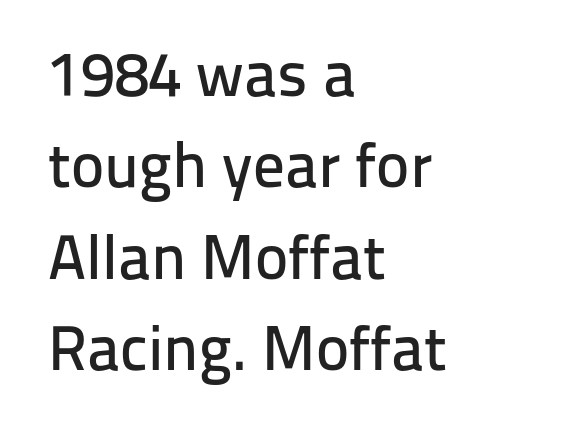
Q: Is the text italic (slanted)? A: No, it is upright.
Q: Is the typeface a serif or a sans-serif typeface? A: Sans-serif.
Q: Is the text underlined? A: No.
Q: How is the paragraph aligned? A: Left-aligned.
Q: Is the spacing between letters normal or unusually wide? A: Normal.
Q: Is the spacing between lines tight, normal or loose? A: Normal.
Q: Width (condensed, normal, or wide)? A: Normal.
Q: Stroke contrast? A: Low.
Q: x-height? A: Medium.
Q: Monospaced? A: No.
